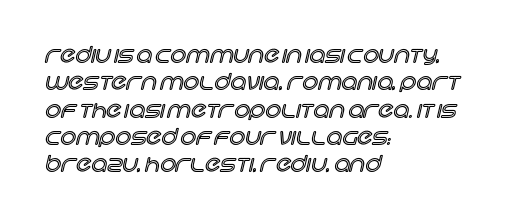
The image shows 22 px text type; set left-aligned, line spacing 1.24x, normal letter spacing, not underlined.
